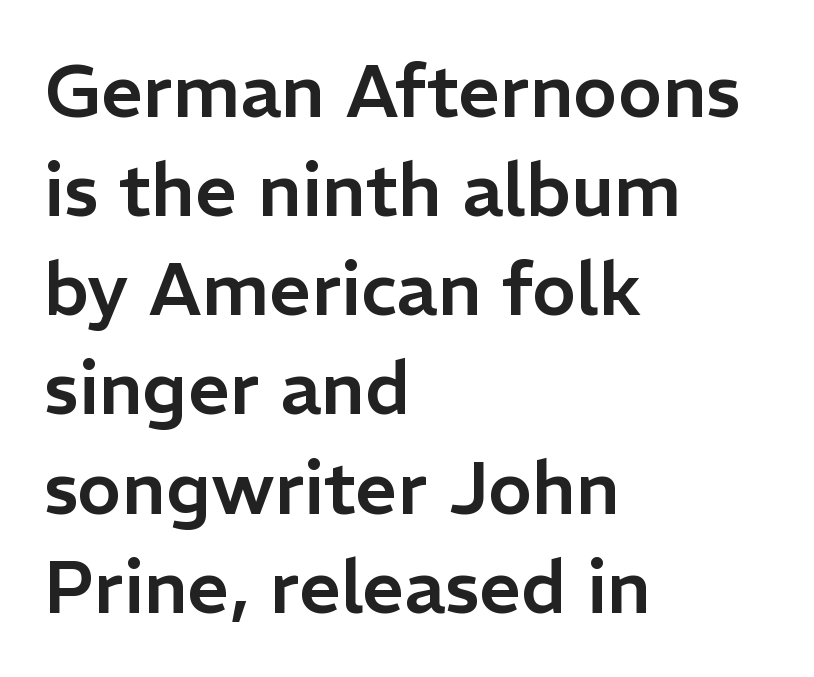
This is roman type, the default non-slanted kind. Is the block centered? No — it sits flush against the left margin. Is this a fixed-width face? No — the glyphs have proportional, varying widths. The letterforms sit shoulder to shoulder at normal distance.
